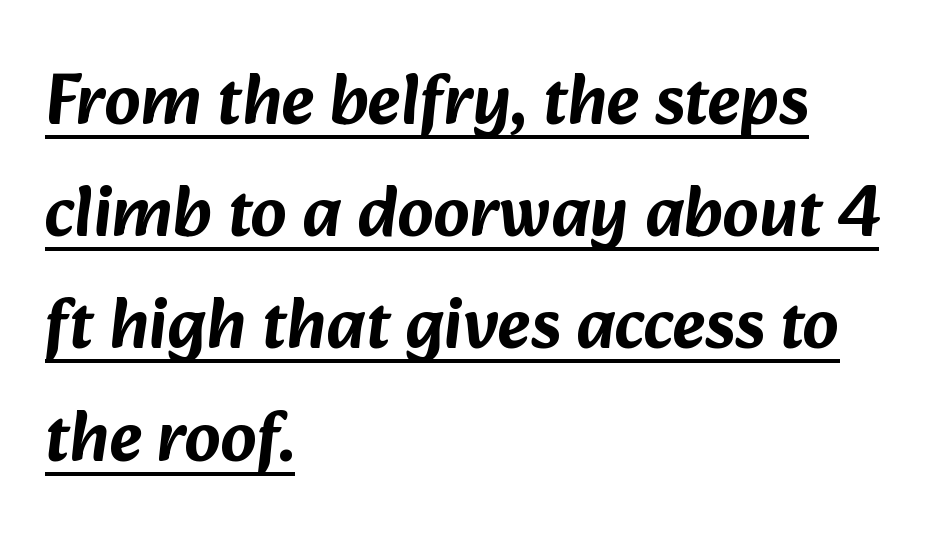
The rendering uses natural spacing where letterforms have individual widths. The tracking reads as untouched default to a designer's eye. A baseline rule has been typeset under these characters. The vertical gap from one line to the next is medium.
